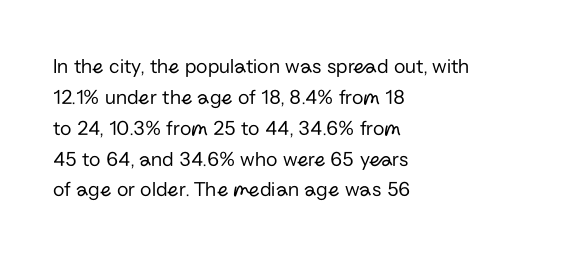
If you drew a line through each stem, it would be perfectly vertical. Leftover space on each line is placed entirely after the last word. The vertical gap from one line to the next is medium. The specimen omits any rule beneath the text block's lines.
